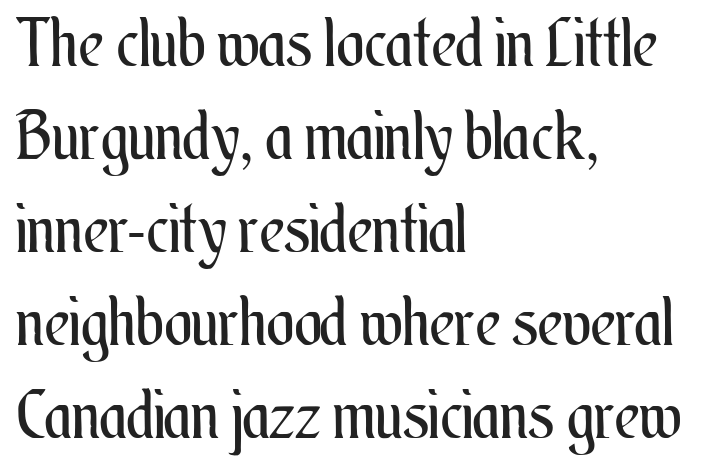
A typesetter would call this proportional, since set widths differ per character. Is there much room between lines? A standard amount, neither cramped nor airy. The line texture is even and compact thanks to regular tracking. The area under the type is left untouched. Notice how the stems are strictly vertical — no italics here.
